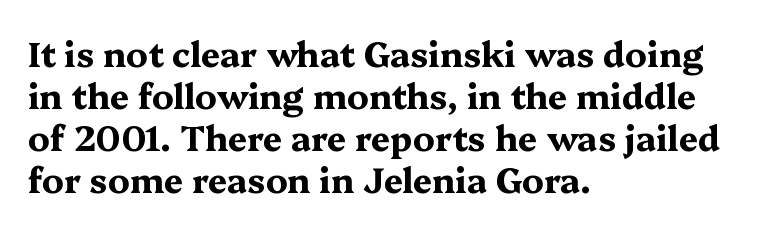
The rendering anchors every line to the left-hand side. Each glyph is drawn with heavy, bold strokes. The foot of each line stays bare and open. The font family rendered here belongs to the serif group. Upright lettering throughout.
